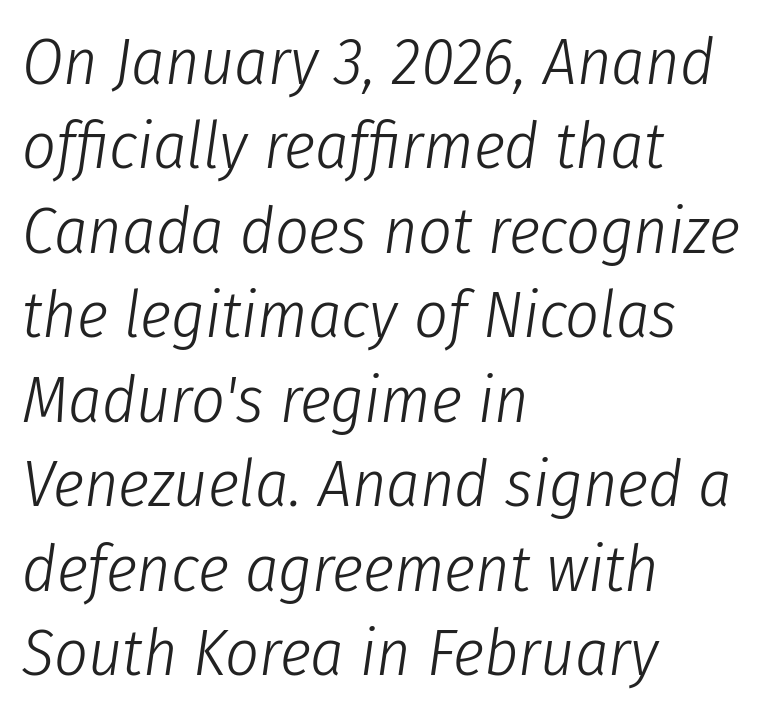
Q: Is the text bold? A: No.
Q: Is the text italic (slanted)? A: Yes, it leans right by about 8 degrees.
Q: Is the text underlined? A: No.
Q: How is the paragraph aligned? A: Left-aligned.
Q: Is the spacing between letters normal or unusually wide? A: Normal.
Q: Is the spacing between lines tight, normal or loose? A: Normal.
Q: Width (condensed, normal, or wide)? A: Condensed.
Q: Stroke contrast? A: Low.
Q: x-height? A: Medium.
Q: Monospaced? A: No.
